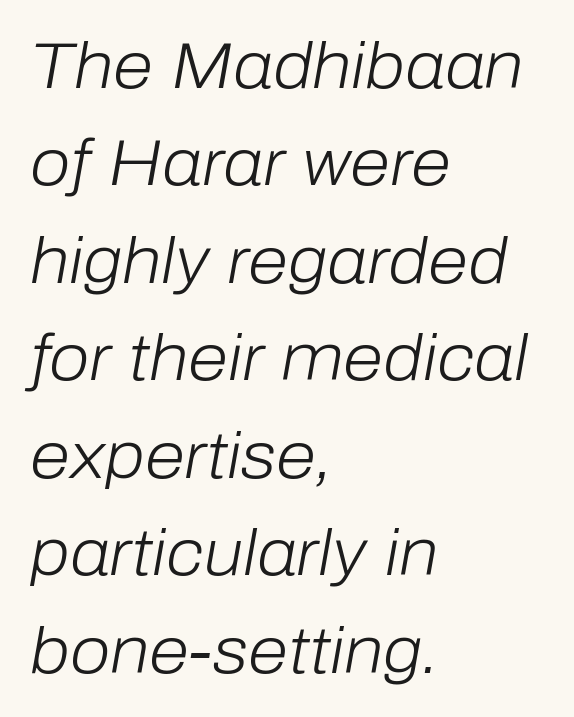
{"italic": "yes", "lean": "right", "slant_degrees": 10, "bold": "no", "weight": "light", "width": "normal", "stroke_contrast": "low", "x_height": "medium", "monospaced": "no", "underline": "no", "align": "left", "line_spacing": "normal", "line_spacing_ratio": 1.5, "letter_spacing": "normal", "letter_spacing_em": 0.0, "glyph_px": 65}
